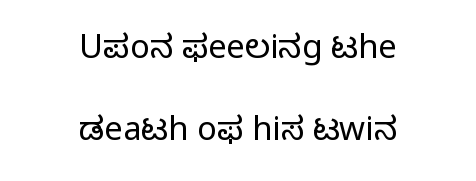
The image shows 33 px light sans-serif type, upright; set centered, loose line spacing (2.48x), normal letter spacing, not underlined; low stroke contrast and a medium x-height.
